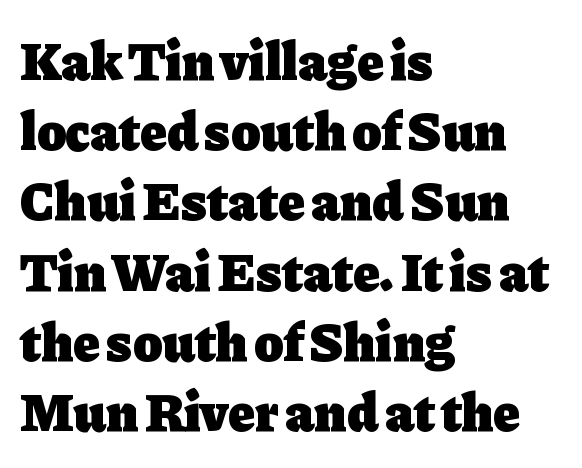
Q: Is the text bold? A: Yes.
Q: Is the text italic (slanted)? A: No, it is upright.
Q: Is the typeface a serif or a sans-serif typeface? A: Serif.
Q: Is the text underlined? A: No.
Q: How is the paragraph aligned? A: Left-aligned.
Q: Is the spacing between letters normal or unusually wide? A: Normal.
Q: Is the spacing between lines tight, normal or loose? A: Normal.
Q: Width (condensed, normal, or wide)? A: Normal.
Q: Stroke contrast? A: Low.
Q: x-height? A: Medium.
Q: Monospaced? A: No.
